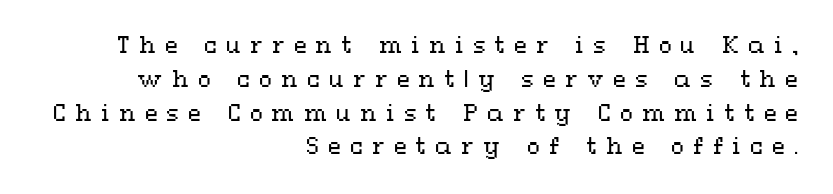
The image shows 21 px text type, upright; set right-aligned, normal line spacing (1.61x), unusually wide letter spacing (+0.44 em), not underlined.
